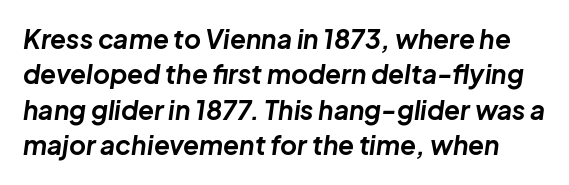
Designer's note — italics engaged. Heft: maximum for text — a bold. Students, observe: this is what conventionally led text looks like. Has an underline been added? It has not. Observe the ordinary spacing: letters are neighbours, not strangers.
